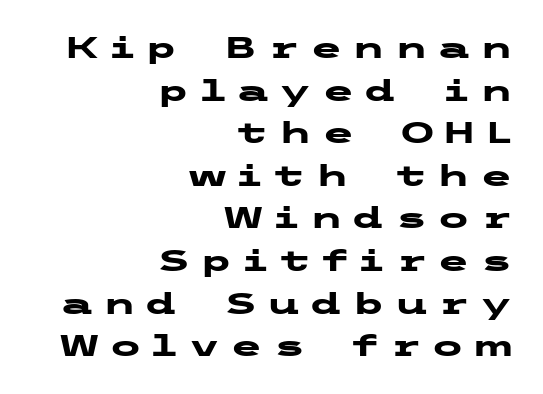
The image shows 30 px heavy, wide sans-serif type, upright; set right-aligned, normal line spacing (1.42x), unusually wide letter spacing (+0.32 em), not underlined; low stroke contrast and a medium x-height.
